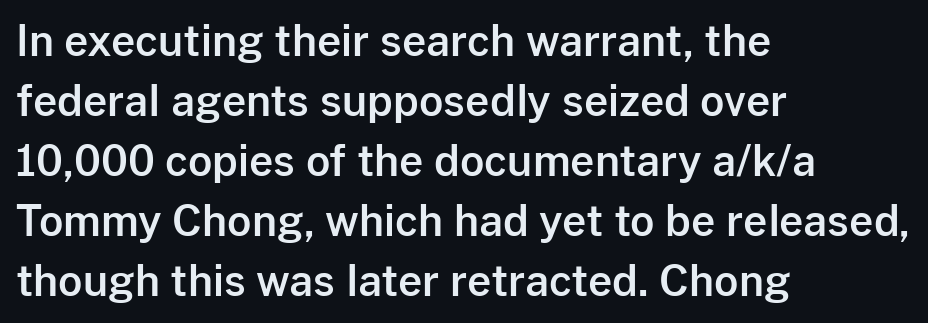
{"serif": "no", "italic": "no", "width": "normal", "stroke_contrast": "low", "x_height": "medium", "monospaced": "no", "underline": "no", "align": "left", "line_spacing": "normal", "line_spacing_ratio": 1.43, "letter_spacing": "normal", "letter_spacing_em": 0.0, "glyph_px": 42}
